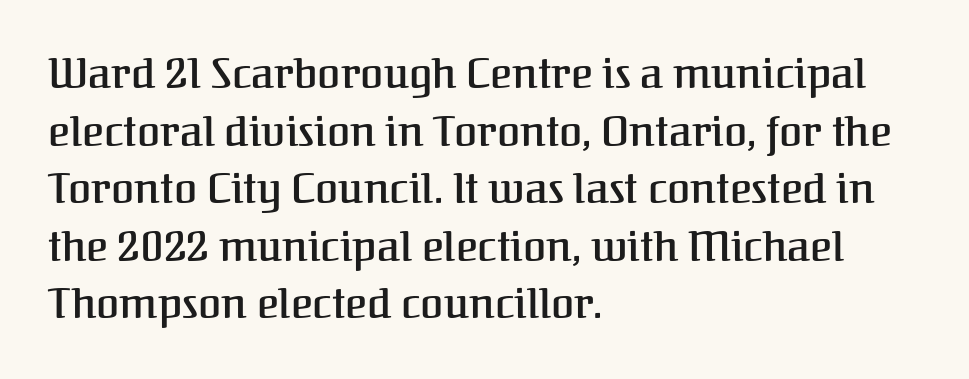
The passage shown has conventional tracking throughout. This sample has the flowing, uneven cadence of proportional lettering. Designer's note — italics off, roman on. Set as a demibold, roughly 600 on the weight scale. A classic flush-left, rag-right setting is used for this passage.
